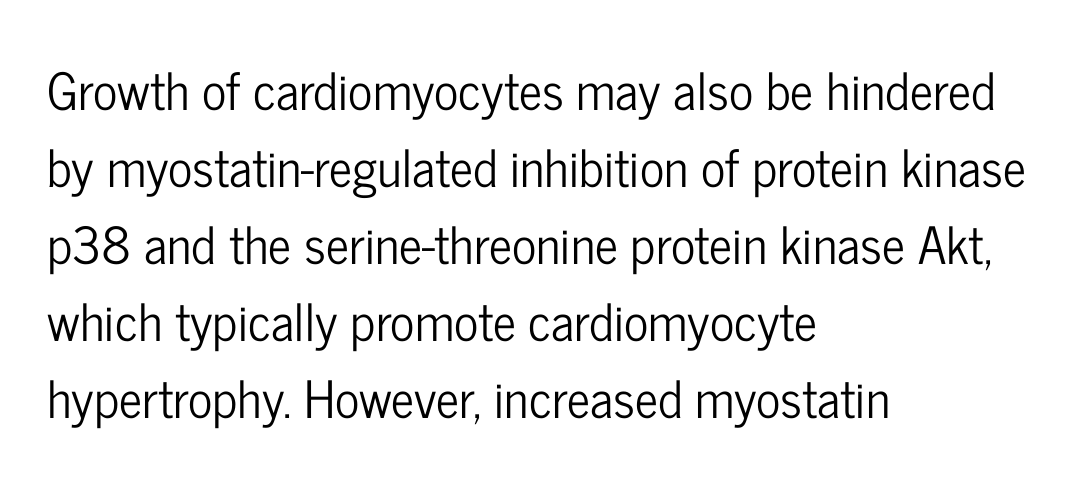
{"serif": "no", "italic": "no", "width": "condensed", "stroke_contrast": "low", "x_height": "medium", "monospaced": "no", "underline": "no", "align": "left", "line_spacing": "normal", "line_spacing_ratio": 1.51, "letter_spacing": "normal", "letter_spacing_em": 0.0, "glyph_px": 51}
